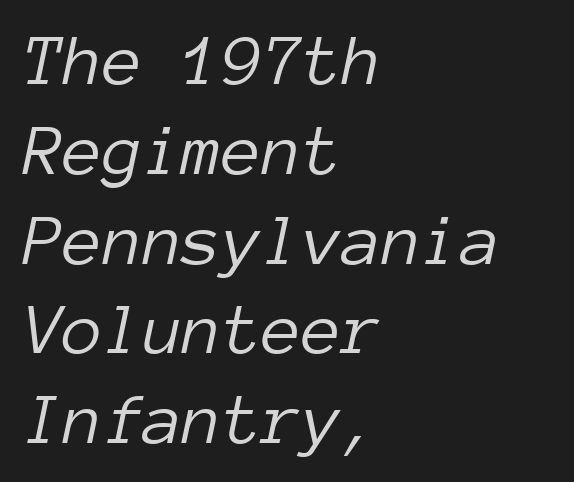
{"italic": "yes", "lean": "right", "slant_degrees": 12, "bold": "no", "weight": "light", "width": "normal", "stroke_contrast": "low", "x_height": "medium", "monospaced": "yes", "underline": "no", "align": "left", "line_spacing_ratio": 1.23, "letter_spacing": "normal", "letter_spacing_em": 0.0, "glyph_px": 73}
